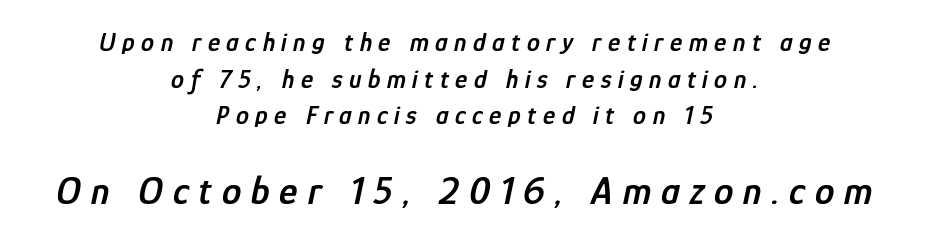
Yep, that's italic — everything's leaning. The horizontal fit of the characters is loose and conspicuously gappy. Line starts and ends both wander, symmetrically. If you squint, the bottom block still reads clearly — it's the larger of the two. Spacing verdict: proportional, widths tailored to each character.
